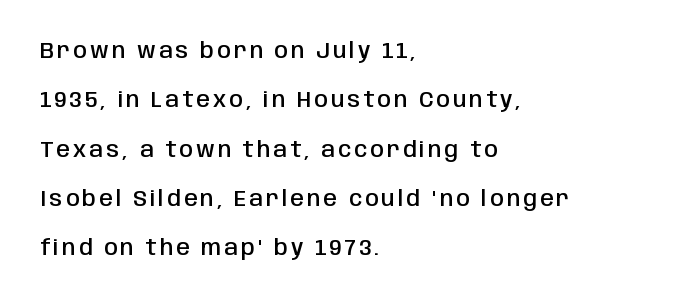
The rag falls on the right side of this text block. The space beneath each line is pristine and unruled. It's the straight-up-and-down kind of type. Summary of vertical rhythm: relaxed, with wide interline spacing. Typesetter's note: demi weight, one step under bold.
